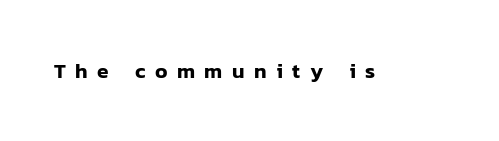
Q: Is the text italic (slanted)? A: No, it is upright.
Q: Is the text underlined? A: No.
Q: Is the spacing between letters normal or unusually wide? A: Unusually wide.
